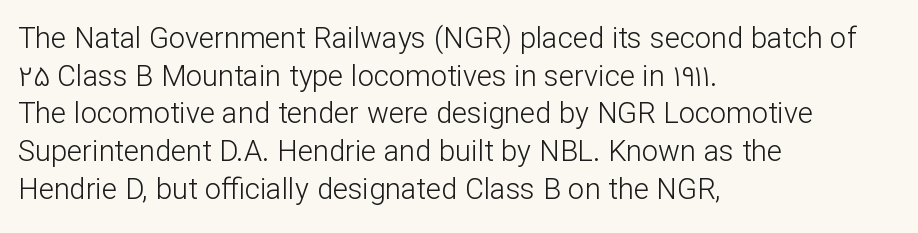
Q: Is the text bold? A: No.
Q: Is the text italic (slanted)? A: No, it is upright.
Q: Is the typeface a serif or a sans-serif typeface? A: Sans-serif.
Q: Is the text underlined? A: No.
Q: How is the paragraph aligned? A: Left-aligned.
Q: Is the spacing between letters normal or unusually wide? A: Normal.
Q: Is the spacing between lines tight, normal or loose? A: Normal.
Q: Width (condensed, normal, or wide)? A: Normal.
Q: Stroke contrast? A: Low.
Q: x-height? A: Medium.
Q: Monospaced? A: No.
